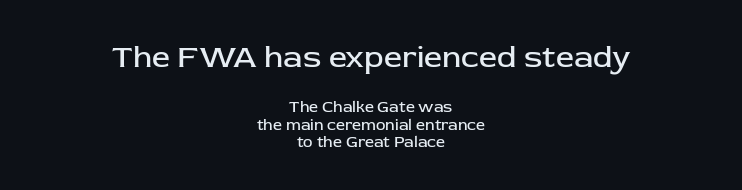
{"serif": "no", "italic": "no", "bold": "no", "weight": "regular", "width": "normal", "stroke_contrast": "low", "x_height": "medium", "monospaced": "no", "underline": "no", "align": "center", "line_spacing": "tight", "line_spacing_ratio": 1.09, "letter_spacing": "normal", "letter_spacing_em": 0.0, "larger_block": "first", "size_ratio": 2.0, "glyph_px": 32}
